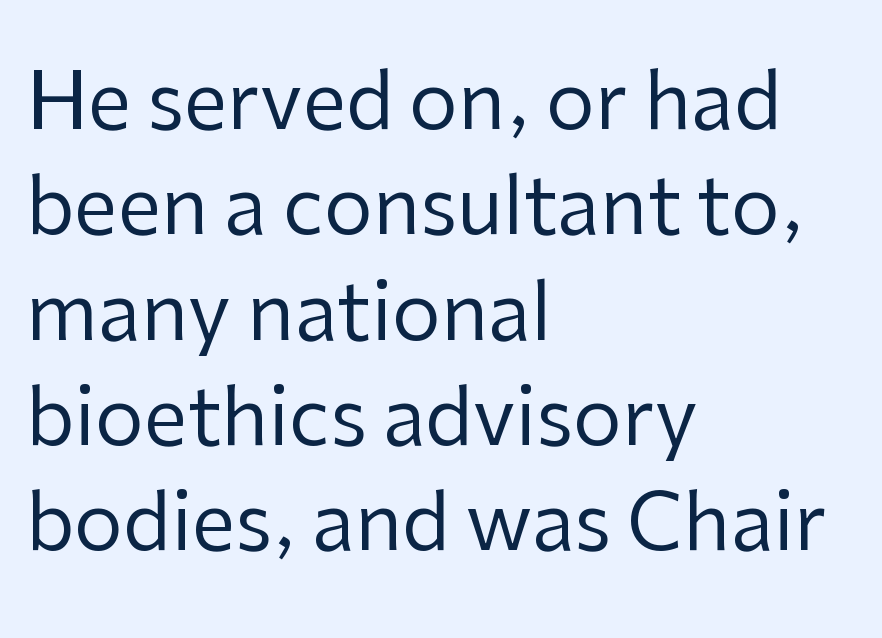
Is this a fixed-width face? No — the glyphs have proportional, varying widths. Horizontal alignment here is leftward, the default for most running prose. Lines of text with bare space underneath. Each word holds together tightly as a unit, with standard inter-letter gaps.
